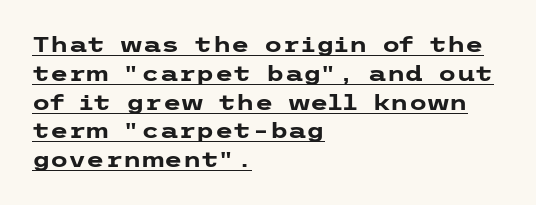
{"italic": "no", "bold": "yes", "underline": "yes", "align": "left", "line_spacing": "normal", "line_spacing_ratio": 1.37, "letter_spacing": "normal", "letter_spacing_em": 0.0, "glyph_px": 21}
